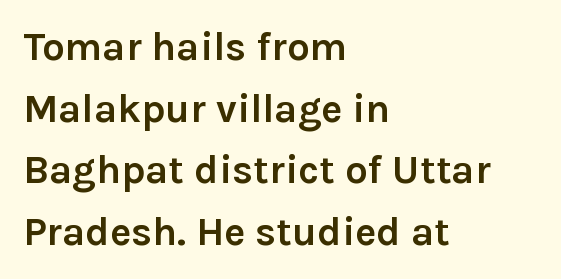
The letters sit at their default tracking, neither squeezed nor spread. One-word summary of the alignment: left. The typeface chosen for these lines omits serifs. Nobody drew a line under any word here. Italic? Not at all — the glyphs are vertical.
